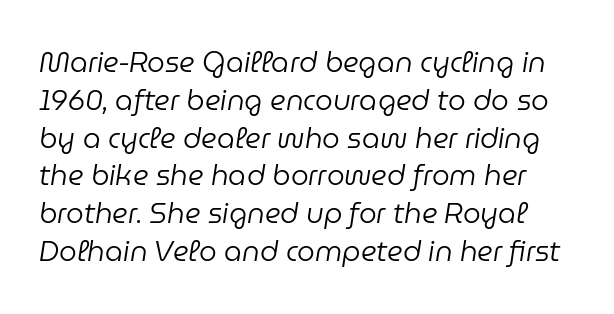
The image shows 28 px regular-weight type, italic (leaning right); set normal line spacing (1.35x), normal letter spacing, not underlined; low stroke contrast and a medium x-height.
